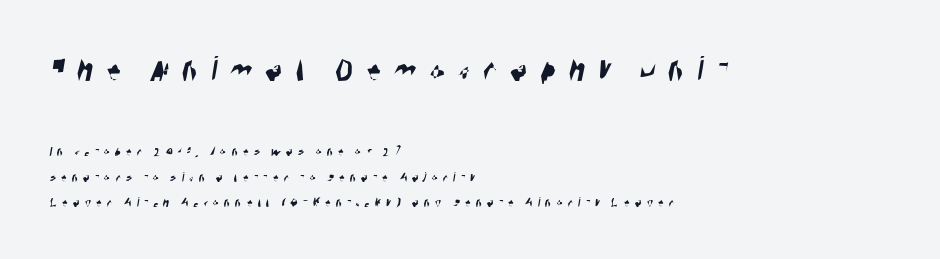
Q: Is the typeface a serif or a sans-serif typeface? A: Sans-serif.
Q: Is the text underlined? A: No.
Q: How is the paragraph aligned? A: Left-aligned.
Q: Is the spacing between letters normal or unusually wide? A: Unusually wide.
Q: Which block of text is set in a larger size, the first (top) or the second (bottom)? A: The first (top) one.
Q: Width (condensed, normal, or wide)? A: Condensed.
Q: Stroke contrast? A: High.
Q: x-height? A: Large.
Q: Monospaced? A: No.
